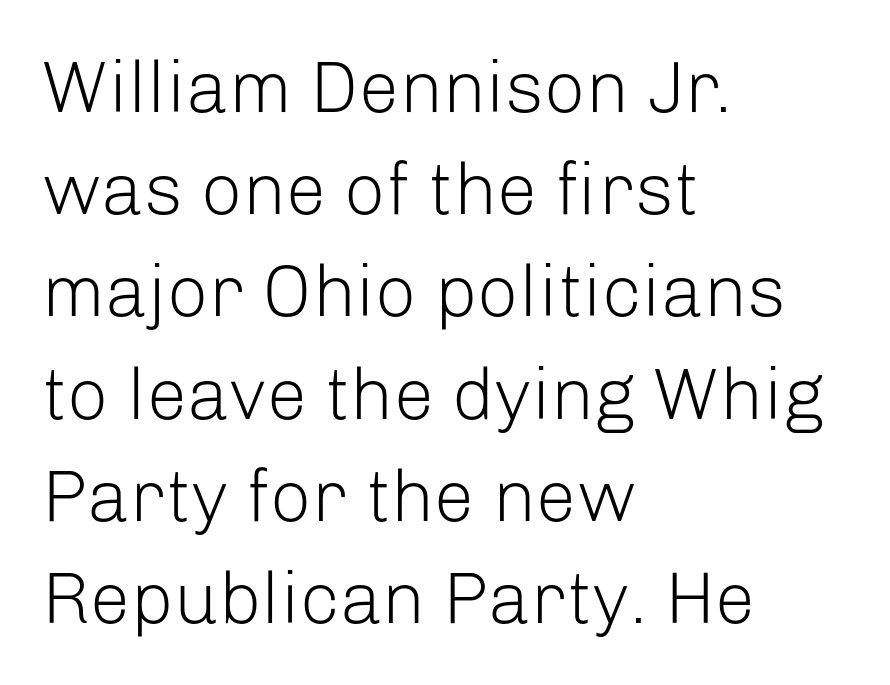
Q: Is the text bold? A: No.
Q: Is the text italic (slanted)? A: No, it is upright.
Q: Is the typeface a serif or a sans-serif typeface? A: Sans-serif.
Q: Is the text underlined? A: No.
Q: How is the paragraph aligned? A: Left-aligned.
Q: Is the spacing between letters normal or unusually wide? A: Normal.
Q: Is the spacing between lines tight, normal or loose? A: Normal.
Q: Width (condensed, normal, or wide)? A: Normal.
Q: Stroke contrast? A: Low.
Q: x-height? A: Medium.
Q: Monospaced? A: No.
